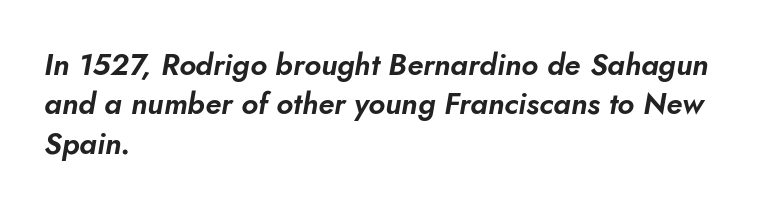
Slanted lettering throughout. This sample has the flowing, uneven cadence of proportional lettering. How would I describe the line gaps? Plain and ordinary. Letters rest on an invisible, unmarked baseline. The rendering anchors every line to the left-hand side.
